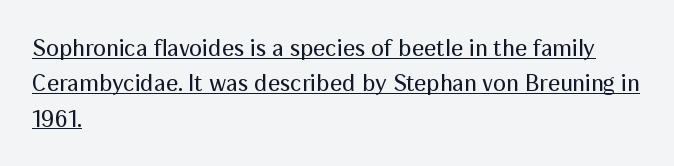
The image shows 24 px text type, upright; set left-aligned, normal line spacing (1.47x), normal letter spacing, underlined.
